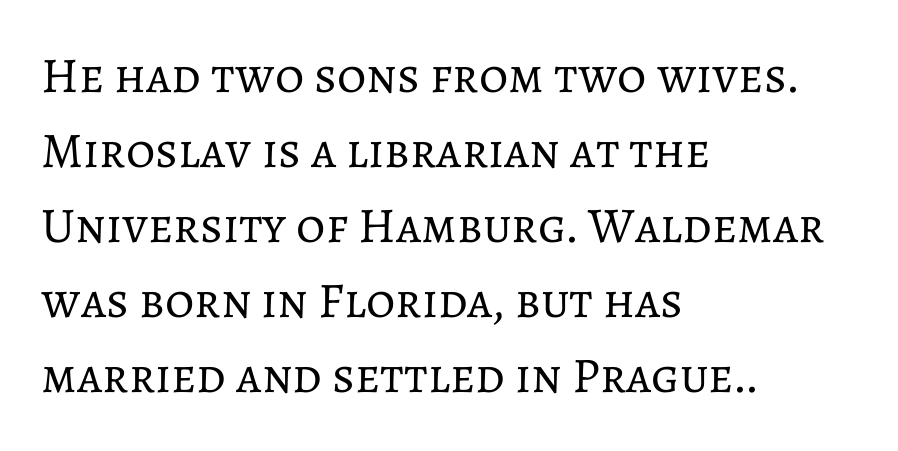
{"italic": "no", "bold": "no", "weight": "regular", "width": "normal", "stroke_contrast": "low", "x_height": "medium", "monospaced": "no", "underline": "no", "align": "left", "line_spacing": "normal", "line_spacing_ratio": 1.5, "letter_spacing": "normal", "letter_spacing_em": 0.0, "glyph_px": 50}
